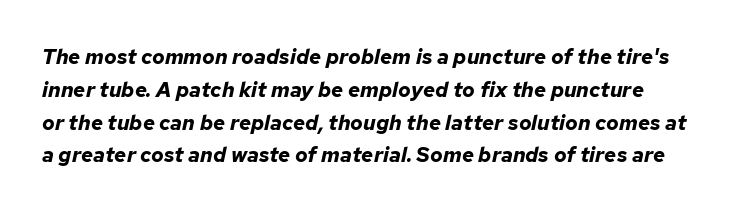
{"italic": "yes", "lean": "right", "slant_degrees": 12, "bold": "yes", "underline": "no", "line_spacing": "normal", "line_spacing_ratio": 1.56, "letter_spacing": "normal", "letter_spacing_em": 0.0, "glyph_px": 21}
